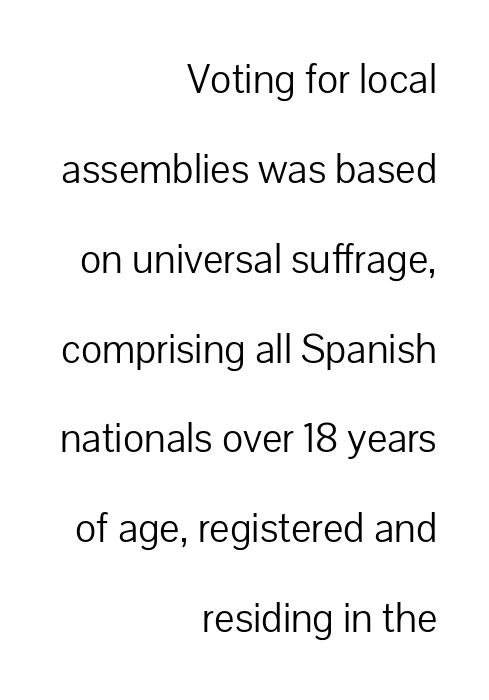
The paragraph shown leans on its right margin. The strokes carry an ordinary text weight at most. Upright lettering throughout. Descender tails drop into unmarked territory. Observe the ordinary spacing: letters are neighbours, not strangers.
